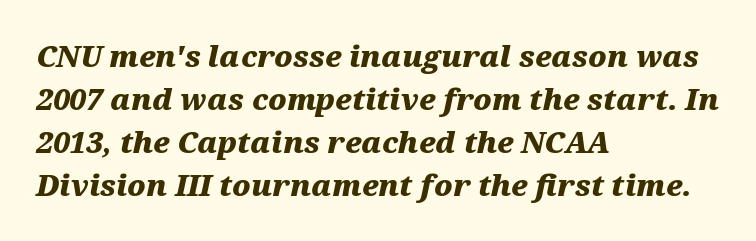
{"italic": "yes", "lean": "right", "slant_degrees": 12, "bold": "yes", "weight": "heavy", "width": "wide", "stroke_contrast": "medium", "x_height": "medium", "monospaced": "no", "underline": "no", "align": "left", "line_spacing": "normal", "line_spacing_ratio": 1.48, "letter_spacing": "normal", "letter_spacing_em": 0.0, "glyph_px": 29}
